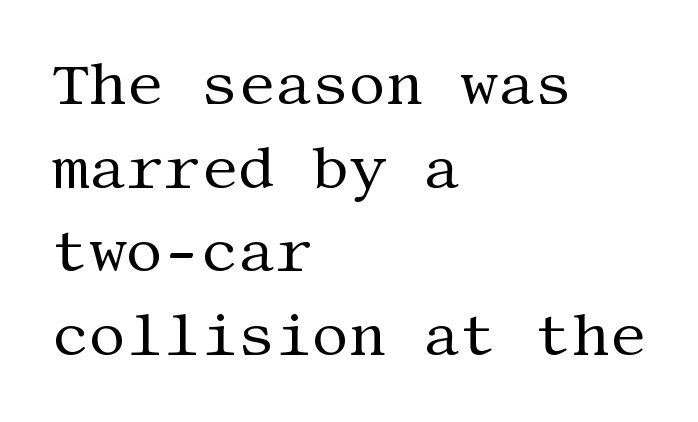
Q: Is the text bold? A: No.
Q: Is the text italic (slanted)? A: No, it is upright.
Q: Is the typeface a serif or a sans-serif typeface? A: Serif.
Q: Is the text underlined? A: No.
Q: How is the paragraph aligned? A: Left-aligned.
Q: Is the spacing between letters normal or unusually wide? A: Normal.
Q: Is the spacing between lines tight, normal or loose? A: Normal.
Q: Width (condensed, normal, or wide)? A: Normal.
Q: Stroke contrast? A: Medium.
Q: x-height? A: Large.
